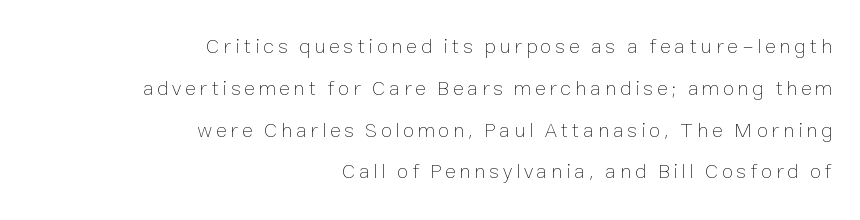
{"italic": "no", "bold": "no", "underline": "no", "align": "right", "line_spacing": "loose", "line_spacing_ratio": 1.99, "glyph_px": 21}
